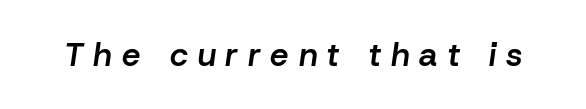
The string is rendered with underlining switched off. Its strokes are somewhat broadened, the hallmark of semibold type. Is this a fixed-width face? No — the glyphs have proportional, varying widths. Looking at the ascenders, they clearly lean.
